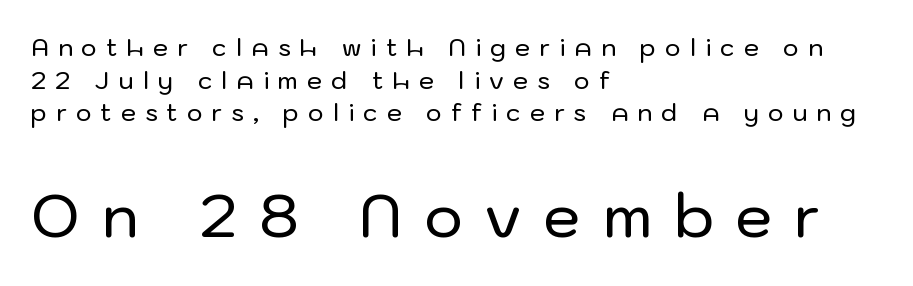
Any mark beneath the type? The region is blank. Bigger letters appear in the bottom chunk; the top chunk is reduced. Line spacing here is normal. Regarding serifs, this sample does without them.
